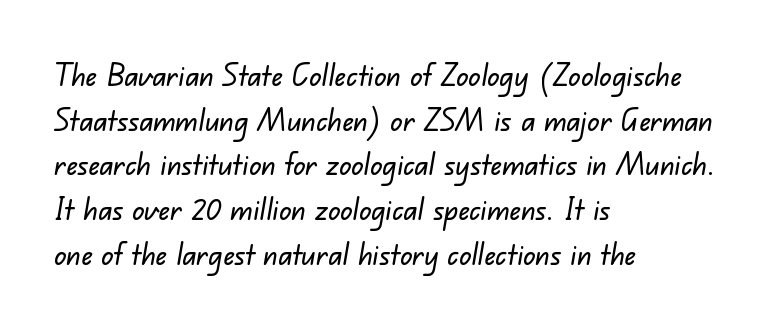
{"serif": "no", "width": "normal", "stroke_contrast": "low", "x_height": "small", "monospaced": "no", "underline": "no", "align": "left", "line_spacing": "normal", "line_spacing_ratio": 1.49, "letter_spacing": "normal", "letter_spacing_em": 0.0, "glyph_px": 30}
